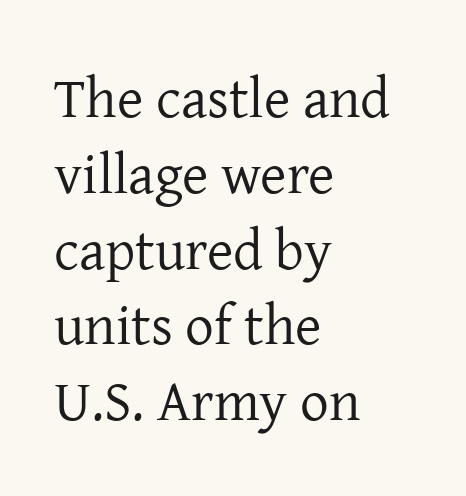
The image shows 57 px regular-weight serif type, upright; set left-aligned, normal line spacing (1.33x), normal letter spacing, not underlined; low stroke contrast and a medium x-height.
